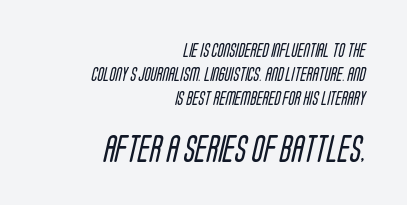
Is there much room between lines? A standard amount, neither cramped nor airy. Descender tails drop into unmarked territory. Type size steps up from the first block to the second. Honestly, the letter spacing is just normal — you wouldn't notice it.
